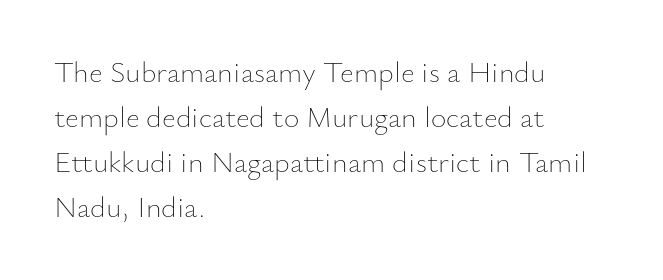
The image shows 30 px thin type, upright; set left-aligned, normal line spacing (1.5x), normal letter spacing, not underlined; low stroke contrast and a small x-height.
